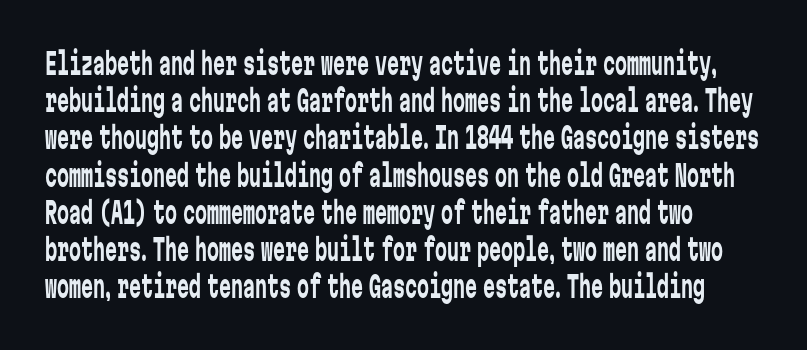
The image shows 30 px regular-weight, condensed sans-serif type, upright, monospaced; set line spacing 1.24x, normal letter spacing, not underlined; low stroke contrast and a medium x-height.
